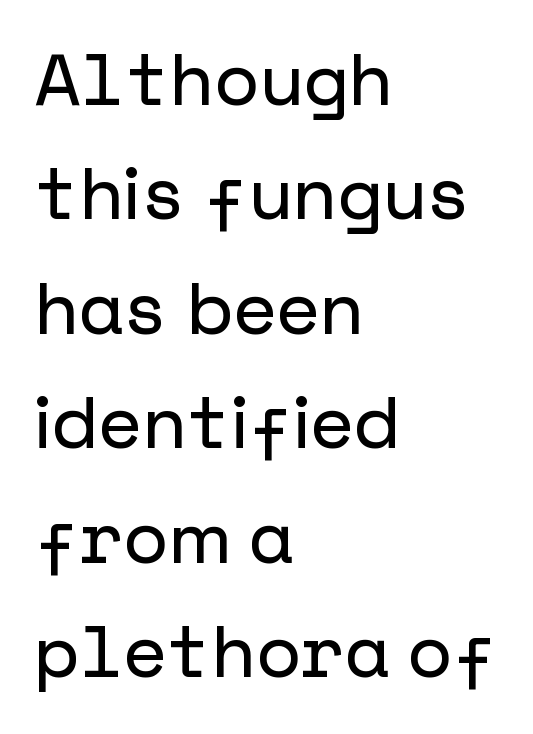
The string is rendered with underlining switched off. Tall strokes in this sample are plumb rather than angled. Standard letterfit; no display-style spreading of the glyphs. This is sans-serif lettering, the kind often seen on screens and signage. Successive baselines arrive at the customary interval.
